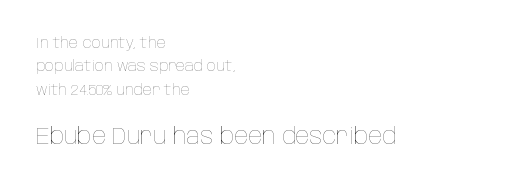
The image shows 23 px text type, upright; set left-aligned, normal line spacing (1.56x), normal letter spacing, not underlined; the second (bottom) block is 1.53x larger.
